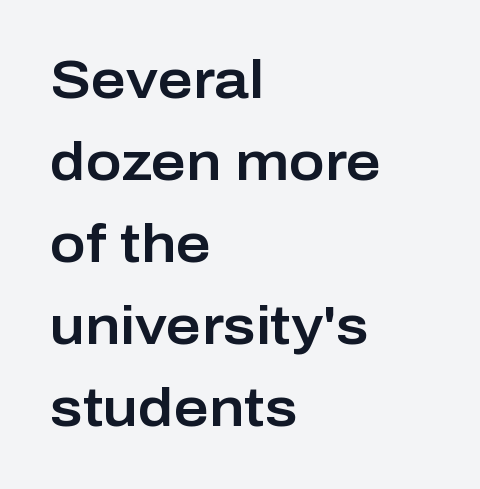
These lines are set flush left with a ragged right edge. Between one letter and the next there's only the usual sliver of space. Unlike italic type, these characters show no tilt at all. No feet cap the strokes, marking this as sans-serif type. Rule under the text: the space is simply empty. The designer left line spacing at the default.
